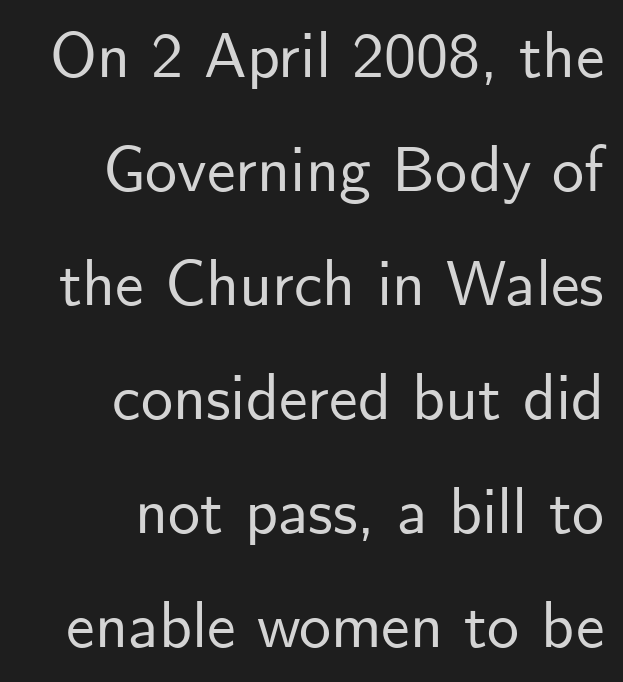
Glance below the letters and you will spot only blank space. Ascenders rise straight up at ninety degrees. In CSS terms this would be text-align: right. The glyphs in this specimen are sans serif. This sample has the flowing, uneven cadence of proportional lettering.
